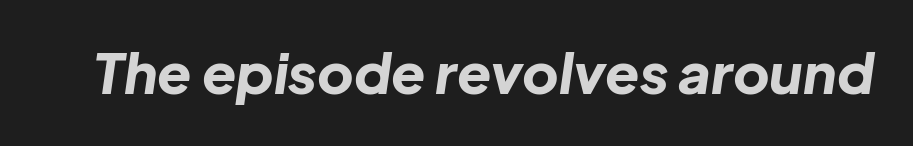
Spacing verdict: proportional, widths tailored to each character. This sample uses plain, unmodified letter spacing. Caption: bold face, heavy strokes. Clear beneath every line of the passage. The rendering applies a slant to the glyphs.
